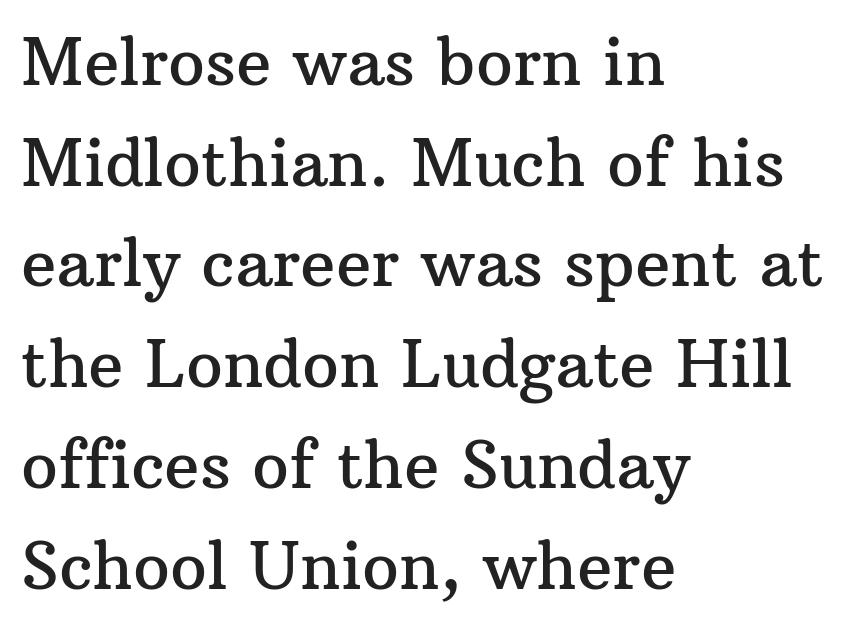
The rendering keeps characters at their native spacing. These lines were composed using upright roman letters. Serifs: yes, visible at the terminals of the letterforms. Proportional: the letters do not fall into vertical columns.
